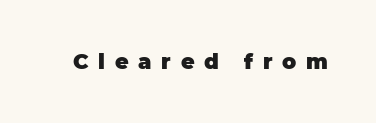
These words are printed bold, with thick strokes throughout. Plain, unruled lines of type. Loose tracking; the words dissolve into strings of separated letters. The lettering stays uniformly vertical, giving the passage a roman look.
